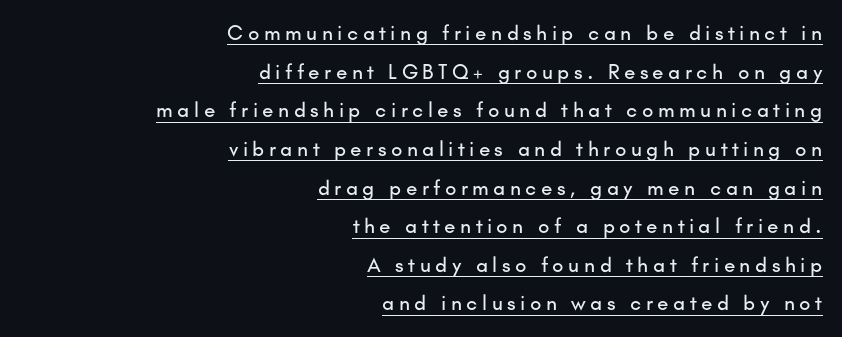
{"italic": "no", "underline": "yes", "align": "right", "line_spacing_ratio": 1.84, "letter_spacing": "wide", "letter_spacing_em": 0.21, "glyph_px": 21}
